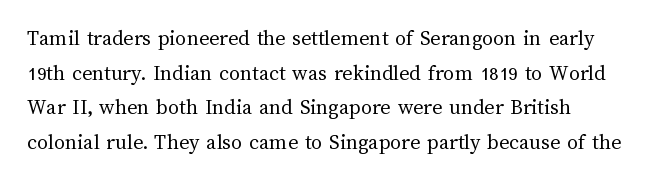
Which margin do the lines hug? The left one — the right edge is uneven. This is roman type, the default non-slanted kind. Summary of vertical rhythm: regular, with standard interline spacing. These glyphs show unthickened strokes, regular width or finer. The rendering keeps characters at their native spacing. The gap between lines stays unmarked.
